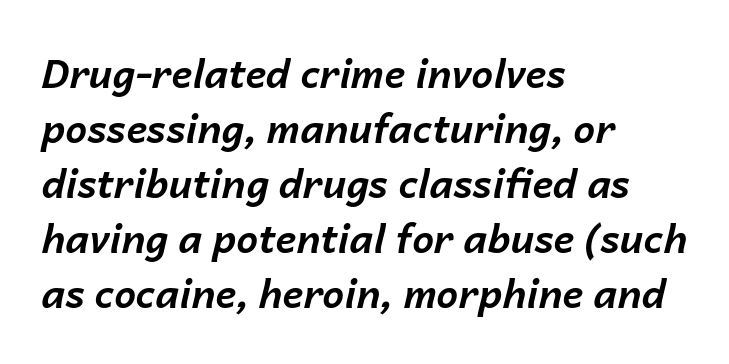
{"italic": "yes", "lean": "right", "slant_degrees": 14, "bold": "yes", "weight": "bold", "width": "normal", "stroke_contrast": "low", "x_height": "medium", "monospaced": "no", "underline": "no", "align": "left", "line_spacing": "normal", "line_spacing_ratio": 1.41, "letter_spacing": "normal", "letter_spacing_em": 0.0, "glyph_px": 39}
